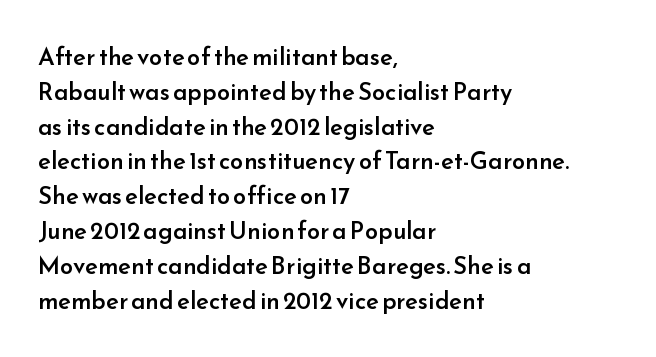
Notice how descenders clear the ascenders below comfortably — that's standard leading. It's the straight-up-and-down kind of type. Horizontally, the lines are justified to the leading edge only. Is the letter spacing exaggerated? No — it looks like the ordinary default. Semibold letterforms, between regular and bold.
